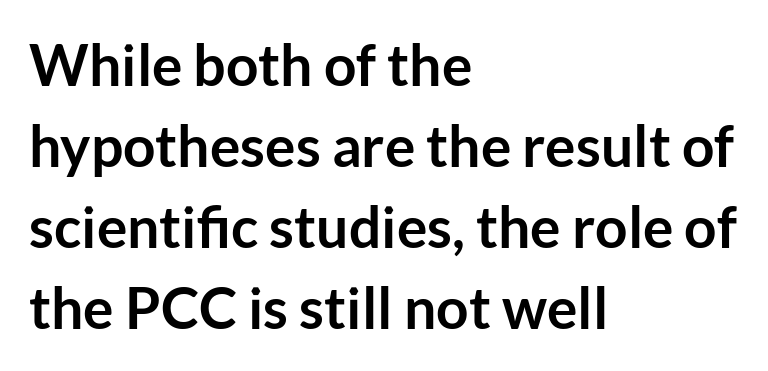
{"serif": "no", "italic": "no", "bold": "yes", "weight": "semibold", "width": "normal", "stroke_contrast": "low", "x_height": "medium", "monospaced": "no", "underline": "no", "align": "left", "line_spacing": "normal", "line_spacing_ratio": 1.42, "letter_spacing": "normal", "letter_spacing_em": 0.0, "glyph_px": 57}
